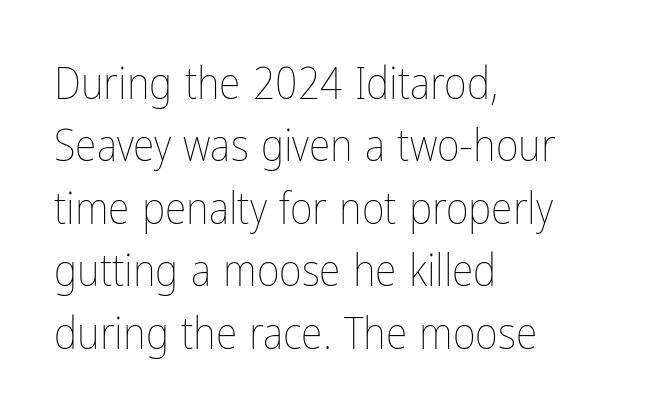
The image shows 44 px thin, condensed type, upright; set left-aligned, normal line spacing (1.42x), normal letter spacing, not underlined; low stroke contrast and a medium x-height.
